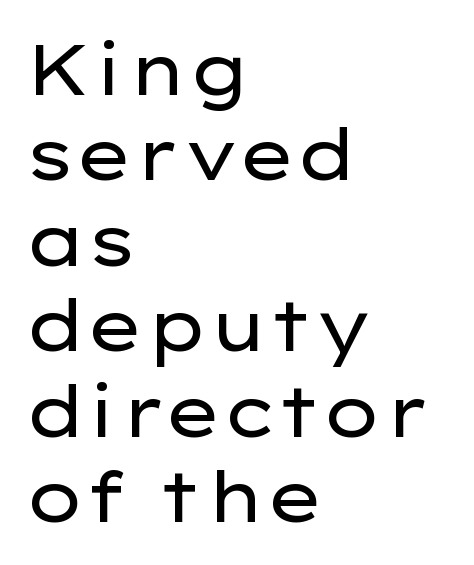
Nobody touched the tracking dial on this one. The passage shown is typeset with a sans-serif family. No word sits above an underline. One-word summary of the alignment: left. The strokes are not fattened; the text isn't bold. These lines are rendered in a variable-pitch font.
